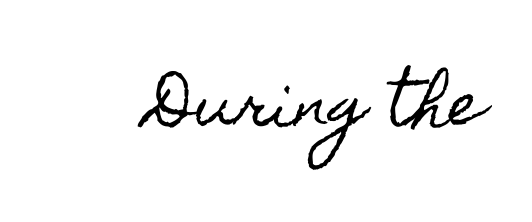
{"width": "condensed", "x_height": "small", "monospaced": "no", "underline": "no", "letter_spacing": "normal", "letter_spacing_em": 0.0, "glyph_px": 58}
